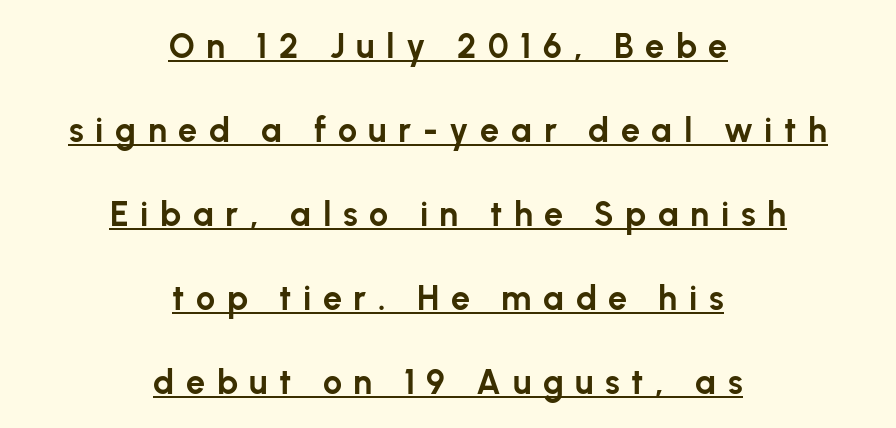
The image shows 34 px bold sans-serif type, upright; set centered, loose line spacing (2.47x), unusually wide letter spacing (+0.34 em), underlined; low stroke contrast and a medium x-height.
